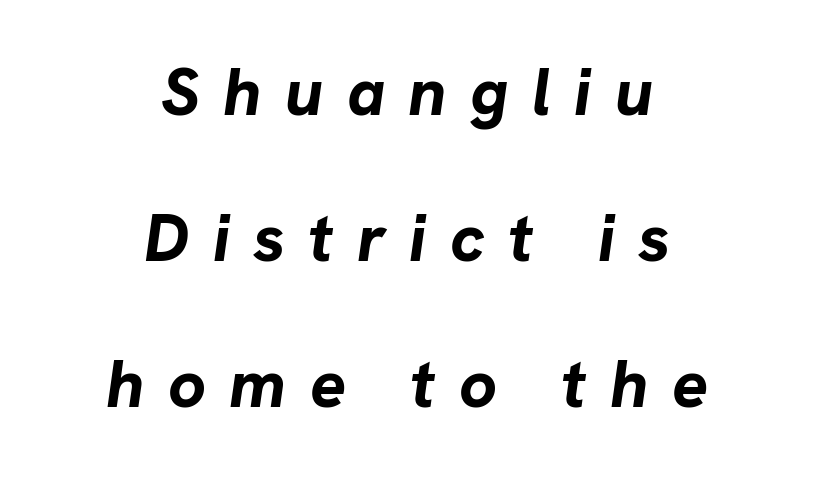
Think of a printed novel: that variable character pitch is what you see here. Any mark beneath the type? The region is blank. Where is the straight margin? There isn't one; the lines are centered. Slant detected: the letters are inclined. The letterforms stand isolated, each surrounded by extra space.
